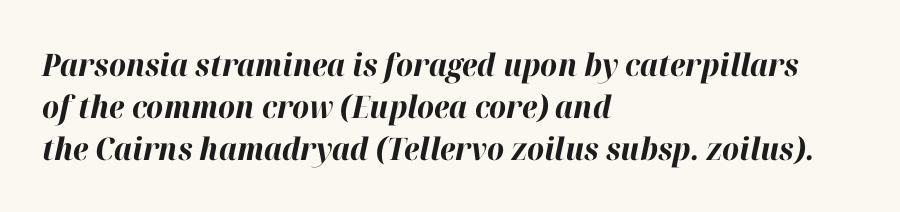
Students, observe: this is what conventionally led text looks like. Glyph-to-glyph distance matches everyday printed text. This sample is left-justified, so line endings fall wherever the words run out. The space directly below the letters is spotless. If you drew a line through each stem, it would be angled.
